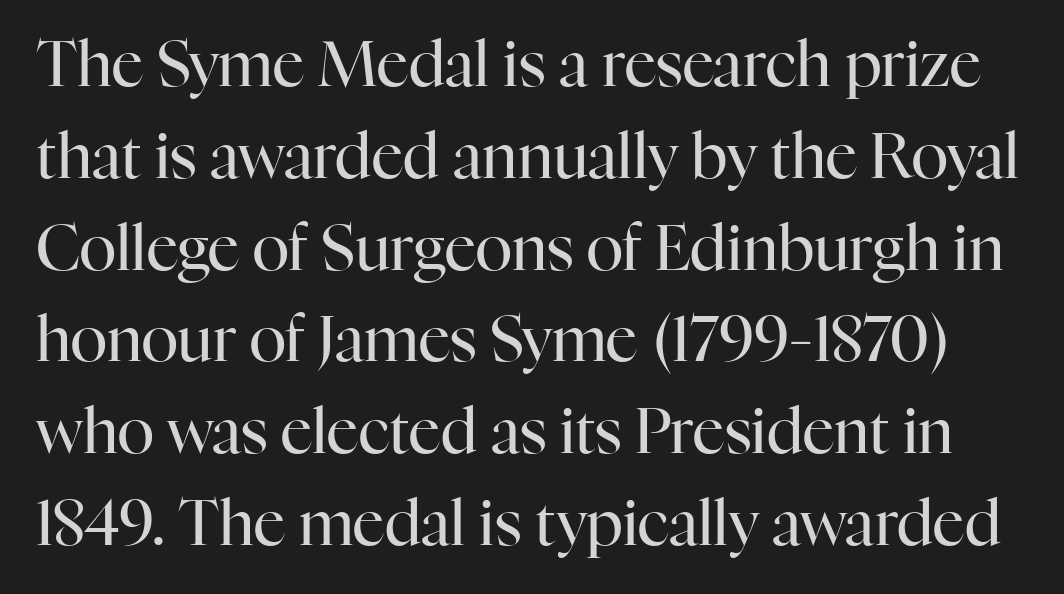
{"serif": "yes", "italic": "no", "bold": "no", "weight": "regular", "width": "normal", "stroke_contrast": "high", "x_height": "medium", "monospaced": "no", "underline": "no", "line_spacing": "normal", "line_spacing_ratio": 1.48, "letter_spacing": "normal", "letter_spacing_em": 0.0, "glyph_px": 62}
